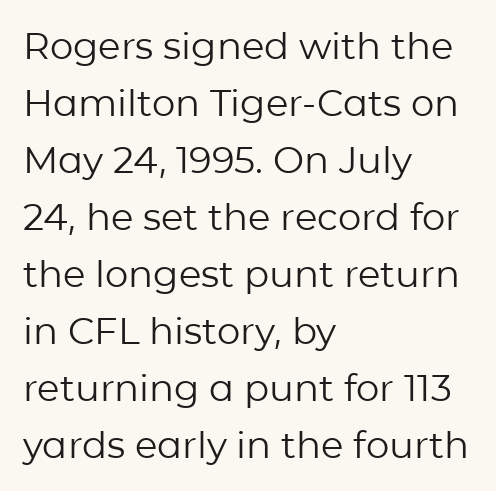
{"serif": "no", "italic": "no", "bold": "no", "weight": "regular", "width": "normal", "stroke_contrast": "low", "x_height": "medium", "monospaced": "no", "underline": "no", "align": "left", "line_spacing": "normal", "line_spacing_ratio": 1.54, "letter_spacing": "normal", "letter_spacing_em": 0.0, "glyph_px": 37}
